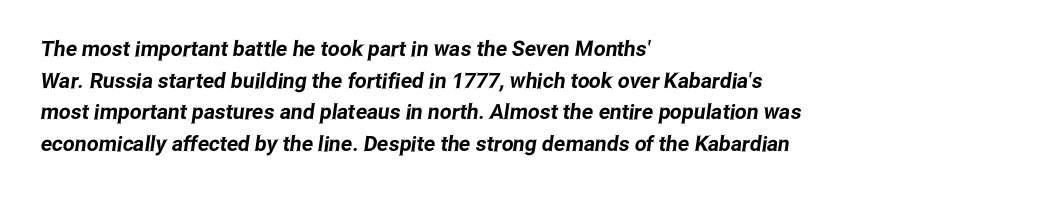
Q: Is the text underlined? A: No.
Q: How is the paragraph aligned? A: Left-aligned.
Q: Is the spacing between letters normal or unusually wide? A: Normal.
Q: Is the spacing between lines tight, normal or loose? A: Normal.
